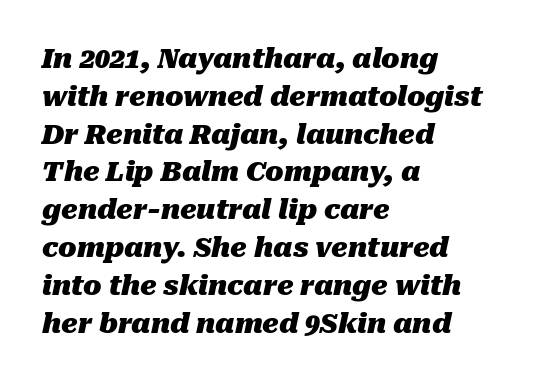
The image shows 27 px bold type, italic (leaning right); set left-aligned, normal line spacing (1.4x), normal letter spacing, not underlined.
